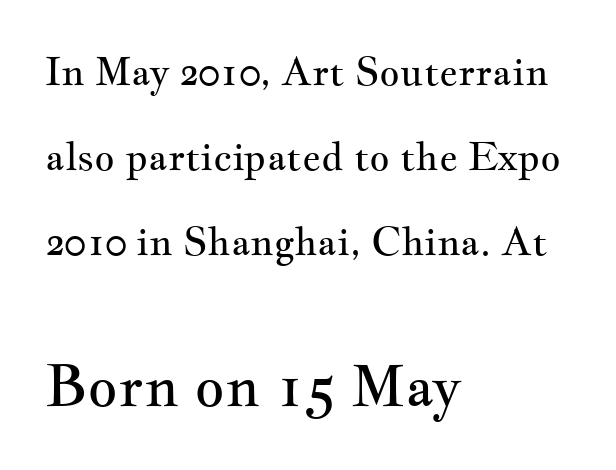
The image shows 58 px regular-weight, wide serif type, upright; set left-aligned, loose line spacing (2.18x), normal letter spacing, not underlined; the second (bottom) block is 1.49x larger; medium stroke contrast and a small x-height.
